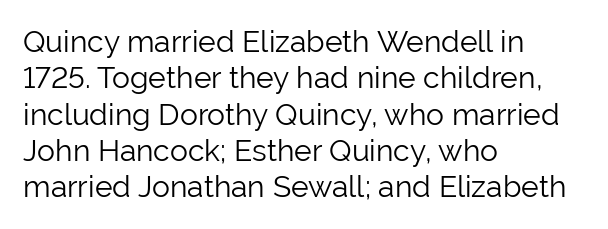
{"serif": "no", "italic": "no", "bold": "no", "weight": "light", "width": "normal", "stroke_contrast": "low", "x_height": "medium", "monospaced": "no", "underline": "no", "align": "left", "line_spacing_ratio": 1.21, "letter_spacing": "normal", "letter_spacing_em": 0.0, "glyph_px": 30}
